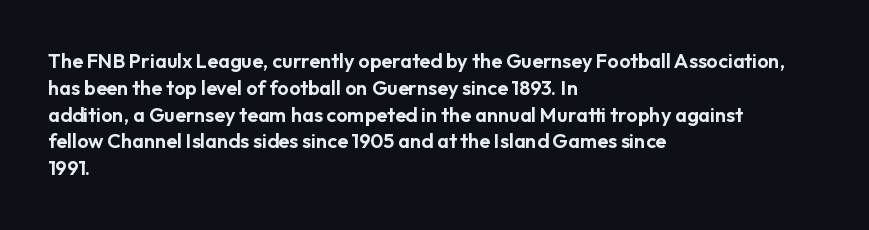
{"italic": "no", "underline": "no", "align": "left", "line_spacing": "normal", "line_spacing_ratio": 1.34, "letter_spacing": "normal", "letter_spacing_em": 0.0, "glyph_px": 20}
